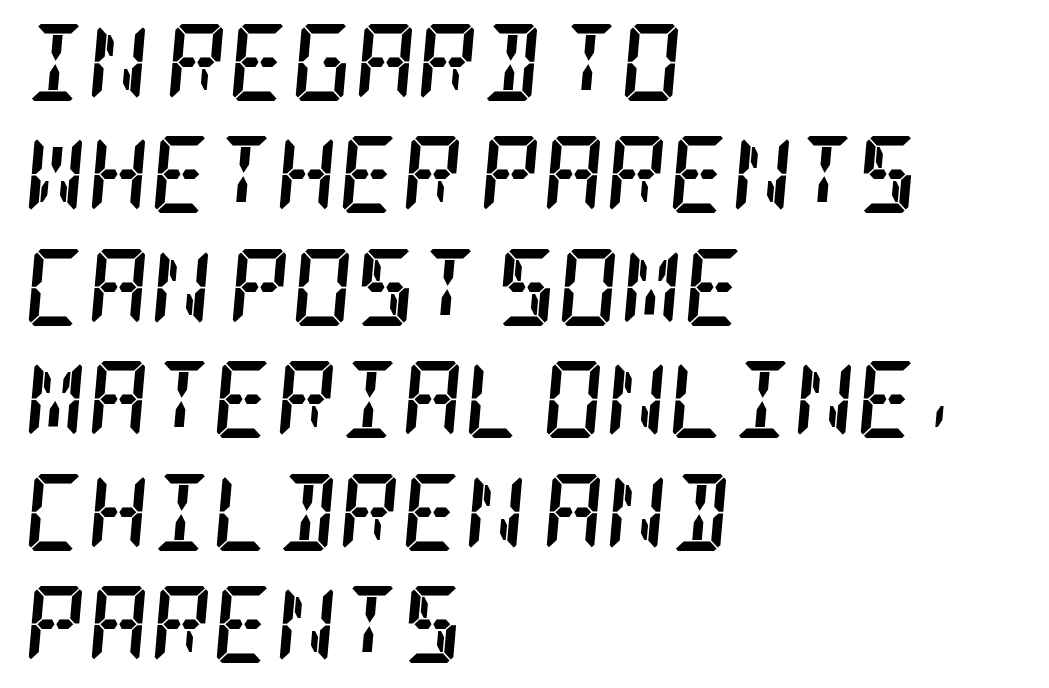
The image shows 77 px semibold, condensed serif type, italic (leaning right); set left-aligned, normal line spacing (1.46x), normal letter spacing, not underlined; low stroke contrast and a large x-height.
